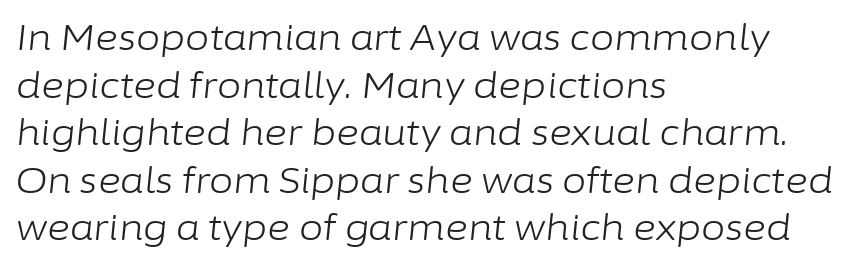
Q: Is the text bold? A: No.
Q: Is the text italic (slanted)? A: Yes, it leans right by about 6 degrees.
Q: Is the text underlined? A: No.
Q: How is the paragraph aligned? A: Left-aligned.
Q: Is the spacing between letters normal or unusually wide? A: Normal.
Q: Is the spacing between lines tight, normal or loose? A: Normal.
Q: Width (condensed, normal, or wide)? A: Normal.
Q: Stroke contrast? A: Low.
Q: x-height? A: Medium.
Q: Monospaced? A: No.
